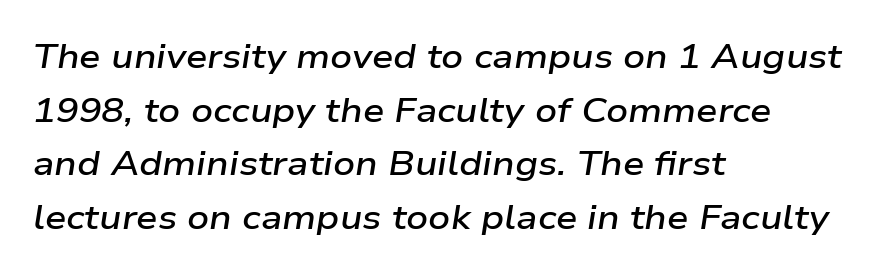
Whoever set this chose a conventional vertical rhythm. The font's italic variant was chosen for this text. Proportional: the letters do not fall into vertical columns. Visually the block forms a straight wall on the left and a jagged coastline on the right. Has an underline been added? It has not.
